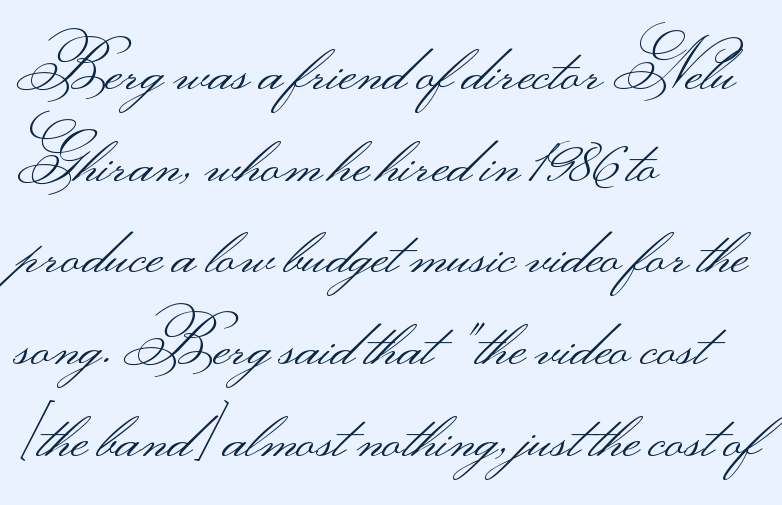
{"serif": "no", "bold": "no", "weight": "light", "width": "wide", "stroke_contrast": "medium", "monospaced": "no", "underline": "no", "align": "left", "line_spacing": "normal", "line_spacing_ratio": 1.39, "letter_spacing": "normal", "letter_spacing_em": 0.0, "glyph_px": 66}
